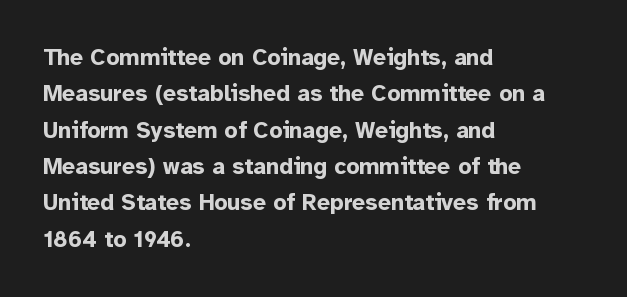
Q: Is the text bold? A: Yes.
Q: Is the text italic (slanted)? A: No, it is upright.
Q: Is the text underlined? A: No.
Q: How is the paragraph aligned? A: Left-aligned.
Q: Is the spacing between letters normal or unusually wide? A: Normal.
Q: Is the spacing between lines tight, normal or loose? A: Normal.
